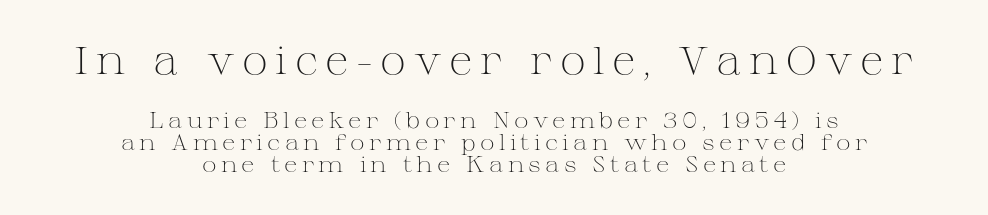
{"serif": "yes", "italic": "no", "bold": "no", "weight": "light", "width": "wide", "stroke_contrast": "medium", "x_height": "medium", "monospaced": "no", "underline": "no", "align": "center", "line_spacing": "tight", "line_spacing_ratio": 1.01, "larger_block": "first", "size_ratio": 1.77, "glyph_px": 39}
